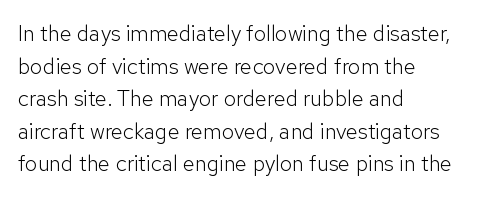
{"italic": "no", "bold": "no", "underline": "no", "align": "left", "line_spacing": "normal", "line_spacing_ratio": 1.48, "letter_spacing": "normal", "letter_spacing_em": 0.0, "glyph_px": 22}
